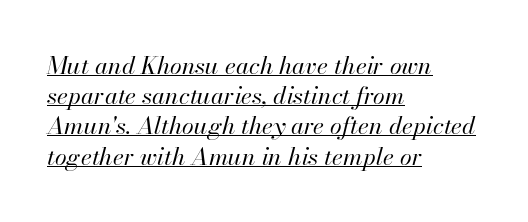
Q: Is the text bold? A: No.
Q: Is the text italic (slanted)? A: Yes, it leans right by about 13 degrees.
Q: Is the text underlined? A: Yes.
Q: How is the paragraph aligned? A: Left-aligned.
Q: Is the spacing between letters normal or unusually wide? A: Normal.
Q: Is the spacing between lines tight, normal or loose? A: Normal.
